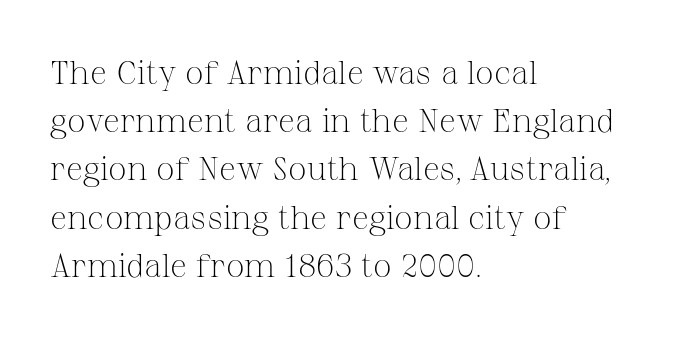
The letters stand upright; this is a roman face. These glyphs show unthickened strokes, regular width or finer. The rendering uses natural spacing where letterforms have individual widths. These lines stack with their left ends in a neat column. Summary of vertical rhythm: regular, with standard interline spacing.
